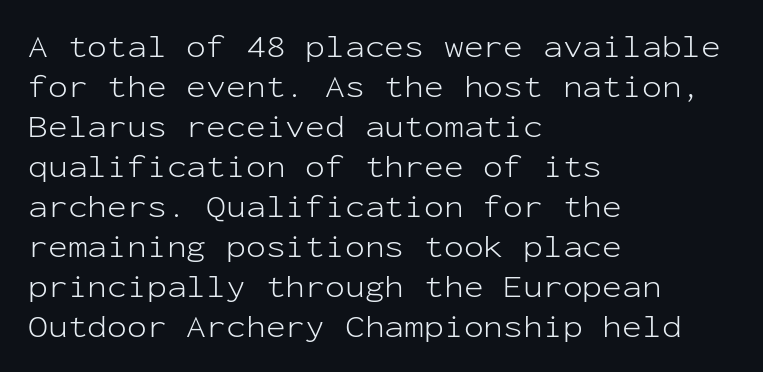
The image shows 33 px light sans-serif type, upright, monospaced; set left-aligned, line spacing 1.21x, normal letter spacing, not underlined; low stroke contrast and a medium x-height.
